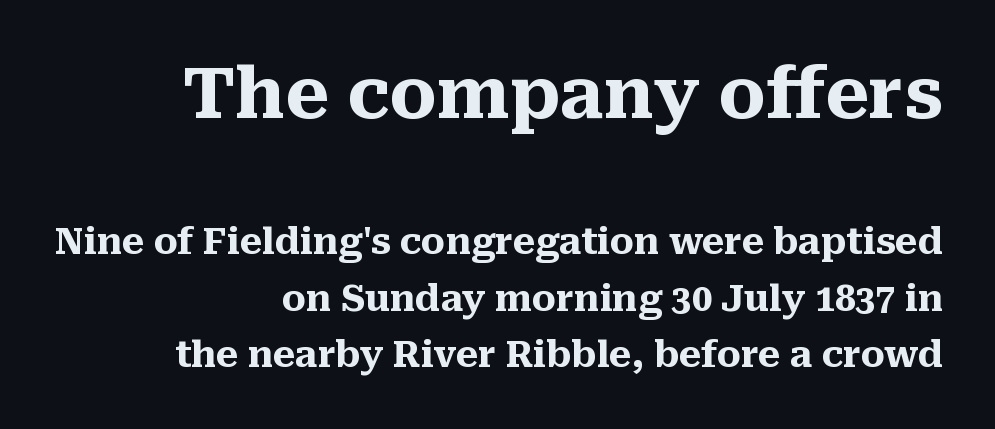
Does the weight exceed regular? Yes, all the way to bold. Between these two stacked blocks, the higher one wins on size. These lines stack with their right ends in a neat column. Compared with typical body copy, the letter spacing here is the same. Unlike a clean sans, this face finishes its strokes with serifs.
